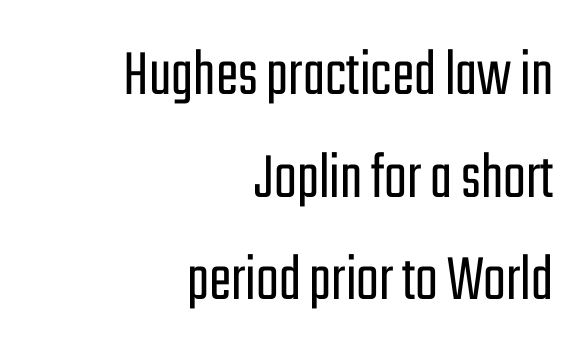
The image shows 67 px light, condensed sans-serif type, upright; set right-aligned, normal line spacing (1.53x), normal letter spacing, not underlined; low stroke contrast and a medium x-height.
